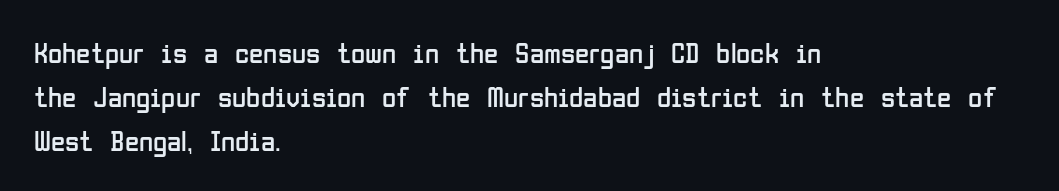
Q: Is the text bold? A: No.
Q: Is the text italic (slanted)? A: No, it is upright.
Q: Is the typeface a serif or a sans-serif typeface? A: Sans-serif.
Q: Is the text underlined? A: No.
Q: How is the paragraph aligned? A: Left-aligned.
Q: Is the spacing between letters normal or unusually wide? A: Normal.
Q: Is the spacing between lines tight, normal or loose? A: Normal.
Q: Width (condensed, normal, or wide)? A: Condensed.
Q: Stroke contrast? A: Low.
Q: x-height? A: Medium.
Q: Monospaced? A: No.
